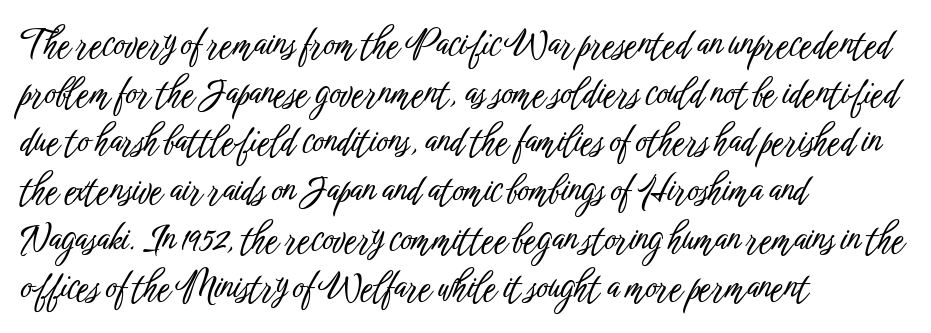
Q: Is the text italic (slanted)? A: Yes.
Q: Is the typeface a serif or a sans-serif typeface? A: Sans-serif.
Q: Is the text underlined? A: No.
Q: How is the paragraph aligned? A: Left-aligned.
Q: Is the spacing between letters normal or unusually wide? A: Normal.
Q: Is the spacing between lines tight, normal or loose? A: Normal.
Q: Width (condensed, normal, or wide)? A: Condensed.
Q: Stroke contrast? A: Low.
Q: x-height? A: Medium.
Q: Monospaced? A: No.
